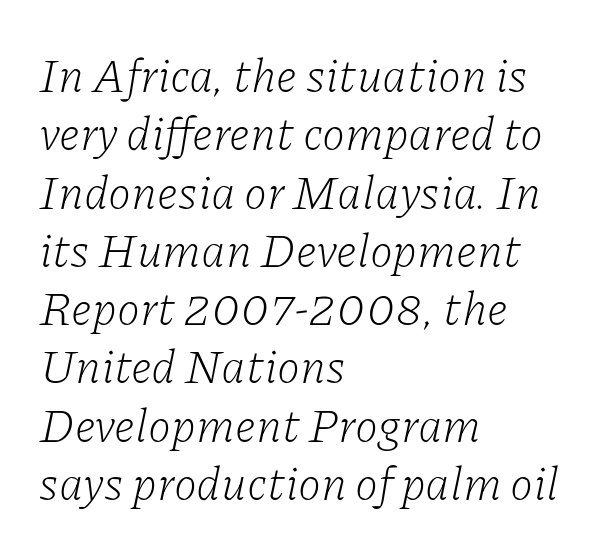
The image shows 47 px light serif type, italic (leaning right); set left-aligned, line spacing 1.24x, normal letter spacing, not underlined; low stroke contrast and a medium x-height.
